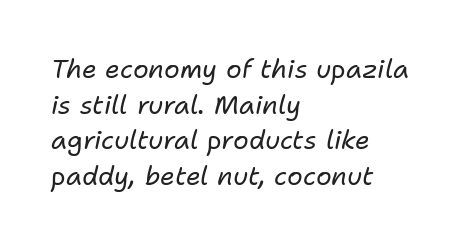
In terms of leading, this rendering sits right in the middle. The setting favours the left margin, as ordinary paragraphs usually do. Summary of weight: not heavy and not bold. The foot of each line stays bare and open.
